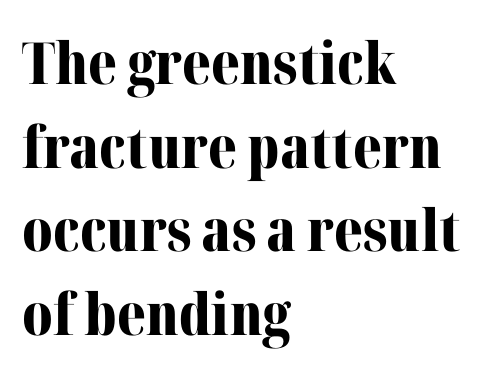
{"serif": "yes", "italic": "no", "bold": "yes", "weight": "bold", "width": "normal", "stroke_contrast": "medium", "x_height": "medium", "monospaced": "no", "underline": "no", "align": "left", "line_spacing": "normal", "line_spacing_ratio": 1.44, "letter_spacing": "normal", "letter_spacing_em": 0.0, "glyph_px": 58}
